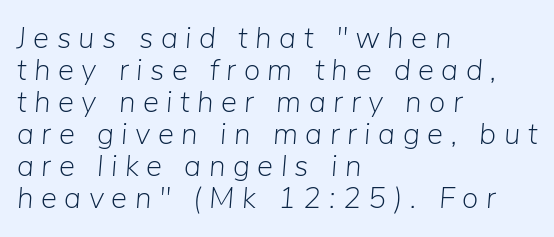
Q: Is the text bold? A: No.
Q: Is the text italic (slanted)? A: Yes, it leans right by about 5 degrees.
Q: Is the text underlined? A: No.
Q: How is the paragraph aligned? A: Left-aligned.
Q: Is the spacing between letters normal or unusually wide? A: Unusually wide.
Q: Is the spacing between lines tight, normal or loose? A: Tight.
Q: Width (condensed, normal, or wide)? A: Normal.
Q: Stroke contrast? A: Low.
Q: x-height? A: Medium.
Q: Monospaced? A: No.
